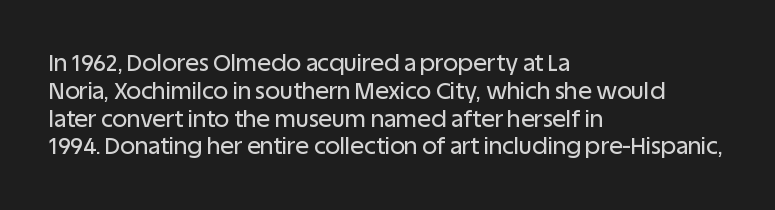
Here the glyphs are tracked normally, forming tight word shapes. The specimen omits any rule beneath the text block's lines. Vertical strokes here are truly vertical. The lines in this sample share a left origin and differ only in where they stop.
